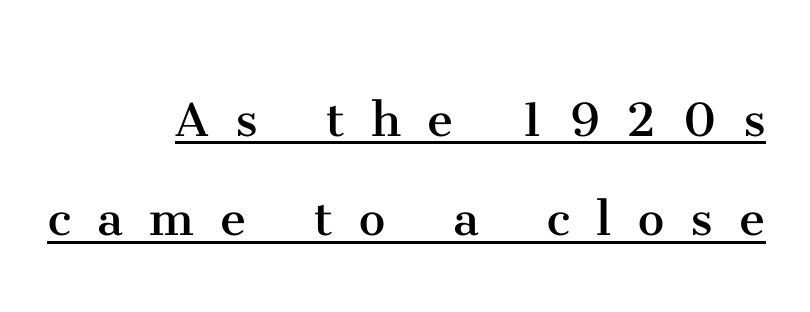
Q: Is the text bold? A: No.
Q: Is the text italic (slanted)? A: No, it is upright.
Q: Is the typeface a serif or a sans-serif typeface? A: Serif.
Q: Is the text underlined? A: Yes.
Q: How is the paragraph aligned? A: Right-aligned.
Q: Is the spacing between letters normal or unusually wide? A: Unusually wide.
Q: Is the spacing between lines tight, normal or loose? A: Normal.
Q: Width (condensed, normal, or wide)? A: Normal.
Q: Stroke contrast? A: Medium.
Q: x-height? A: Medium.
Q: Monospaced? A: No.
